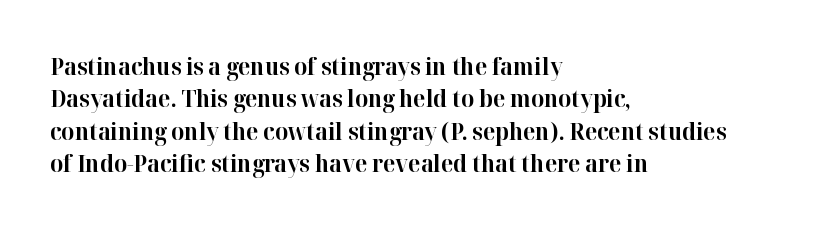
The image shows 23 px bold type, upright; set left-aligned, normal line spacing (1.41x), normal letter spacing, not underlined.
